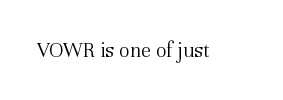
{"italic": "no", "bold": "no", "underline": "no", "letter_spacing": "normal", "letter_spacing_em": 0.0, "glyph_px": 22}
